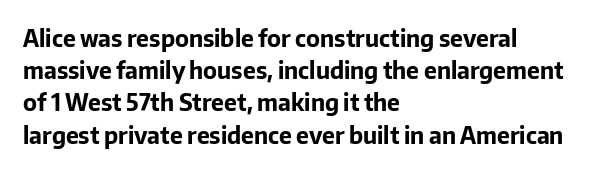
Q: Is the text bold? A: Yes.
Q: Is the text italic (slanted)? A: No, it is upright.
Q: Is the text underlined? A: No.
Q: How is the paragraph aligned? A: Left-aligned.
Q: Is the spacing between letters normal or unusually wide? A: Normal.
Q: Is the spacing between lines tight, normal or loose? A: Normal.
